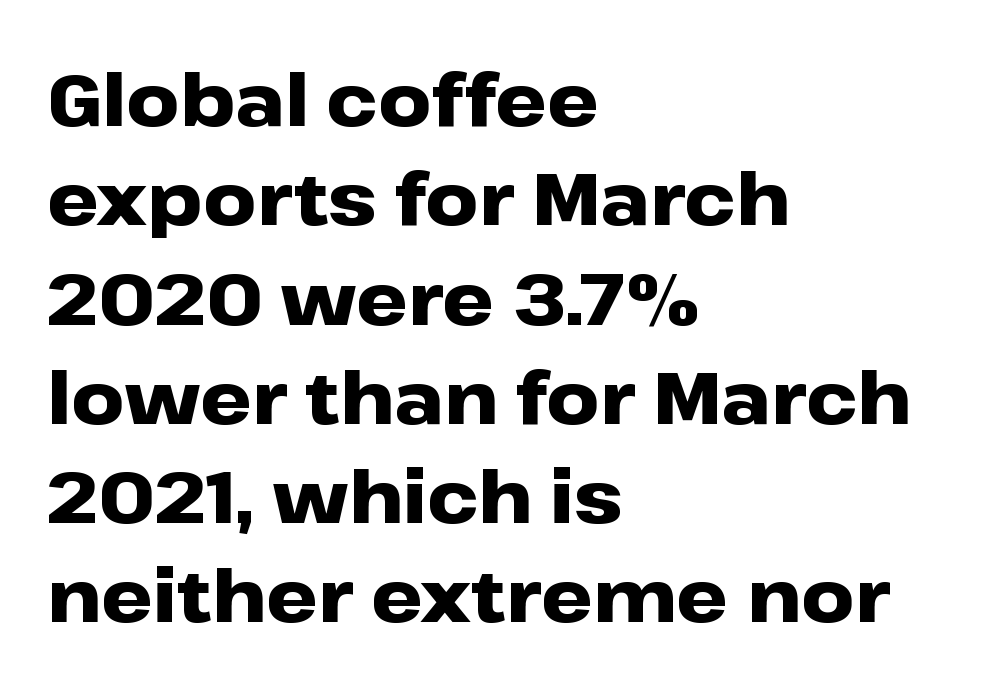
The rendering keeps characters at their native spacing. The compositor pushed each line to the left boundary. These lines are composed in type without serifs. Looks like regular typesetting: each glyph gets only the width it needs. The rows are spaced the way most documents space them.
